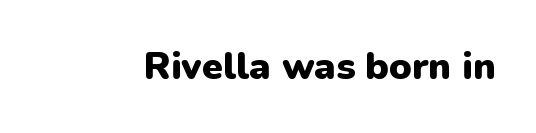
{"serif": "no", "italic": "no", "bold": "yes", "weight": "heavy", "width": "normal", "stroke_contrast": "low", "x_height": "medium", "monospaced": "no", "underline": "no", "letter_spacing": "normal", "letter_spacing_em": 0.0, "glyph_px": 38}
